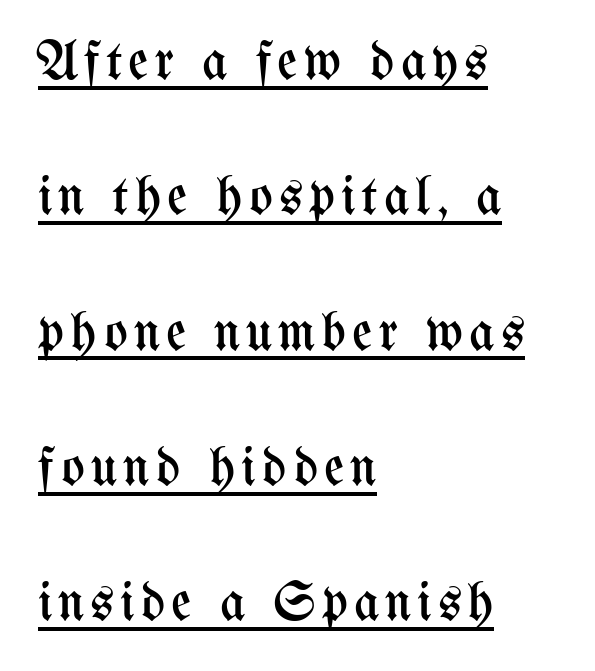
{"italic": "no", "bold": "no", "weight": "regular", "width": "condensed", "stroke_contrast": "medium", "x_height": "medium", "monospaced": "no", "underline": "yes", "align": "left", "line_spacing": "loose", "line_spacing_ratio": 2.46, "glyph_px": 55}
